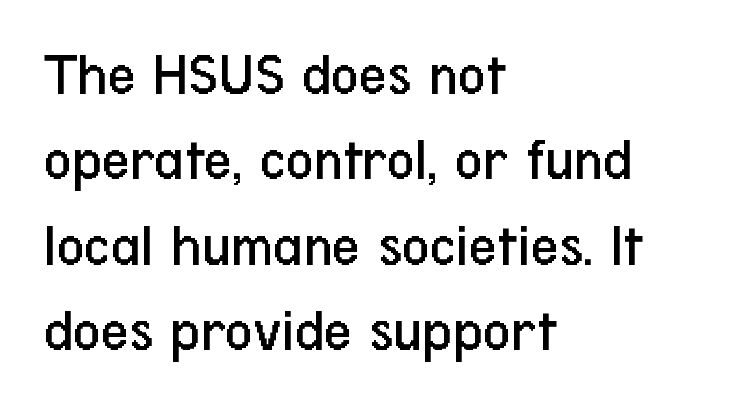
A clean baseline with only descenders dipping below it. The lettering stays uniformly vertical, giving the passage a roman look. Compared with typical body copy, the letter spacing here is the same. Weight: not bold — regular or lighter. Whoever set this chose a conventional vertical rhythm.
